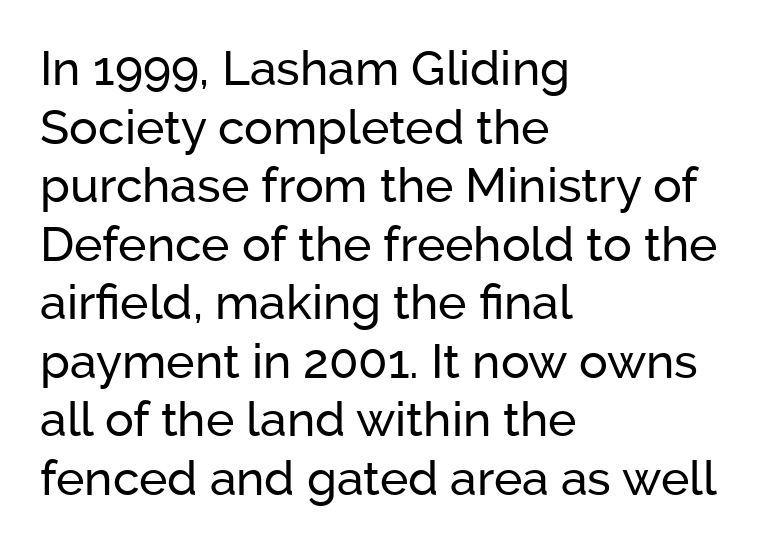
Tall strokes in this sample are plumb rather than angled. Here the designer chose a conventional face with non-uniform glyph widths. This rendering employs a face without finishing strokes, i.e., a sans-serif. Descenders hang freely into open space. Does the copy run flush right? No — it runs flush left. No extra tracking has been applied to these lines.
